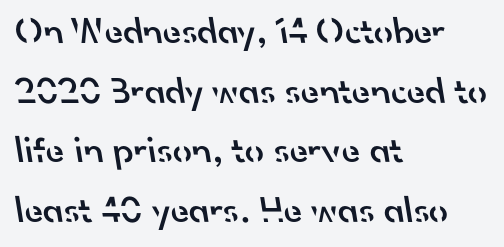
The image shows 38 px semibold sans-serif type; set left-aligned, normal line spacing (1.57x), normal letter spacing, not underlined; low stroke contrast and a small x-height.
